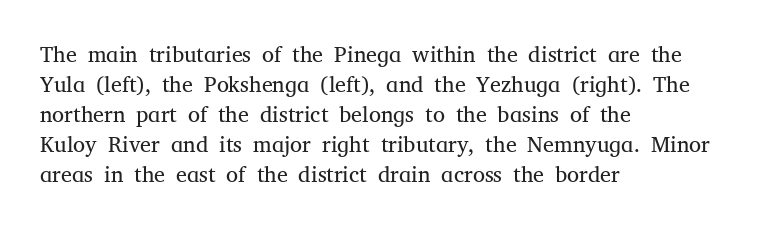
Reading down the column, the eye jumps a familiar distance to each next line. Left-aligned paragraph, ragged on the right. Check under the words: just untouched page. Nope, not italic — everything's standing straight.
